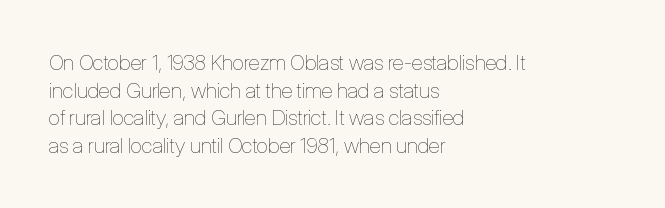
Teacher's note: observe the even left margin — that is flush-left alignment. The line texture is even and compact thanks to regular tracking. The lettering stays uniformly vertical, giving the passage a roman look. The baseline area is clear.
